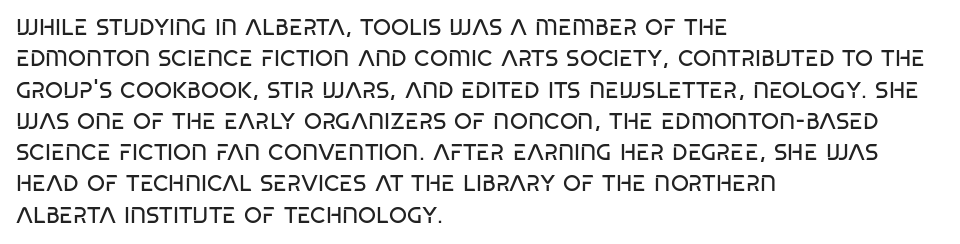
{"italic": "no", "bold": "no", "underline": "no", "align": "left", "line_spacing": "normal", "line_spacing_ratio": 1.36, "letter_spacing": "normal", "letter_spacing_em": 0.0, "glyph_px": 23}
